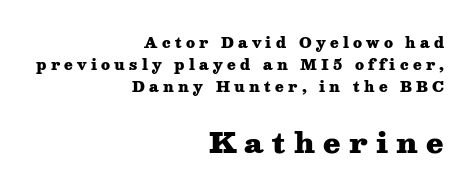
{"serif": "yes", "italic": "no", "bold": "yes", "weight": "heavy", "width": "wide", "stroke_contrast": "medium", "x_height": "medium", "monospaced": "no", "underline": "no", "align": "right", "line_spacing": "normal", "line_spacing_ratio": 1.57, "letter_spacing": "wide", "letter_spacing_em": 0.3, "larger_block": "second", "size_ratio": 2.0, "glyph_px": 28}
